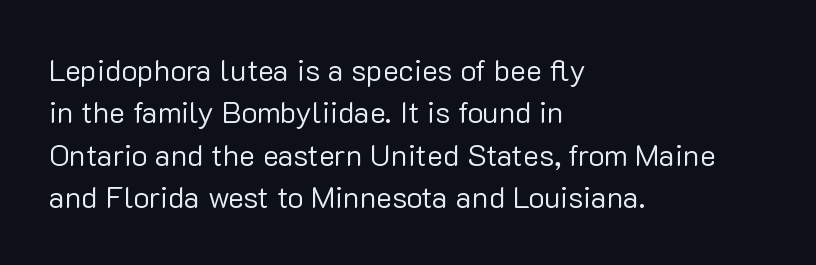
{"serif": "no", "italic": "no", "bold": "no", "weight": "regular", "width": "normal", "stroke_contrast": "low", "x_height": "medium", "monospaced": "no", "underline": "no", "align": "left", "line_spacing": "normal", "line_spacing_ratio": 1.41, "letter_spacing": "normal", "letter_spacing_em": 0.0, "glyph_px": 30}
